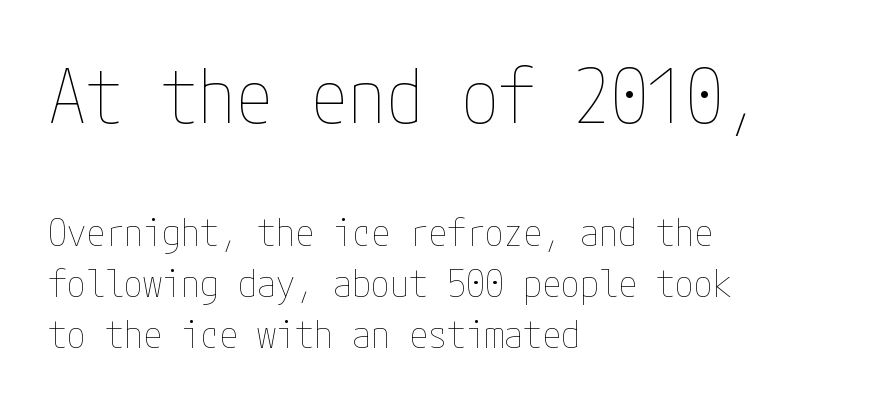
The image shows 75 px thin, condensed type, upright; set left-aligned, normal line spacing (1.34x), normal letter spacing, not underlined; the first (top) block is 1.97x larger; low stroke contrast and a medium x-height.
